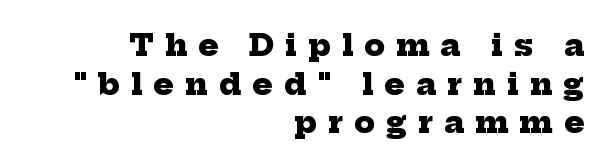
{"serif": "yes", "bold": "yes", "weight": "heavy", "width": "normal", "stroke_contrast": "low", "x_height": "medium", "monospaced": "no", "underline": "no", "align": "right", "line_spacing": "normal", "line_spacing_ratio": 1.29, "letter_spacing": "wide", "letter_spacing_em": 0.37, "glyph_px": 30}
